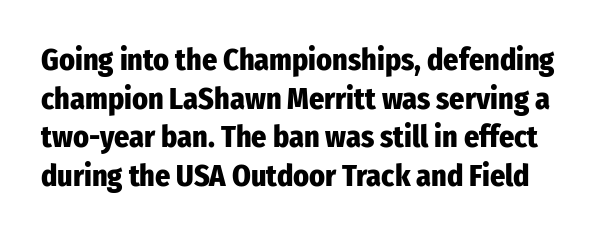
The image shows 30 px heavy, condensed sans-serif type, upright; set normal line spacing (1.29x), normal letter spacing, not underlined; low stroke contrast and a medium x-height.
